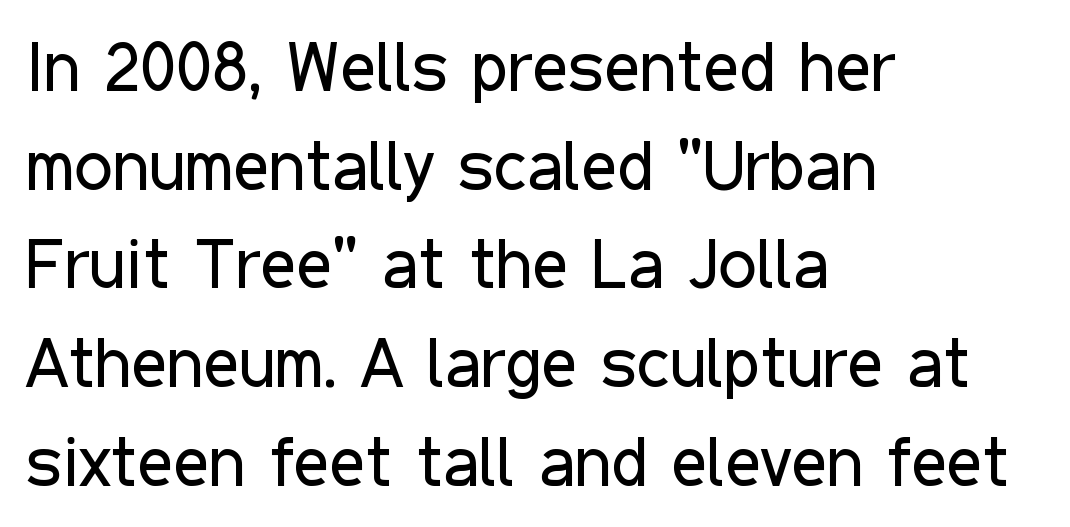
A light-to-regular cut is what we see here. Characters follow at the spacing the type designer built in. What kind of face is this? One without serifs — a sans. Reading down the block, your eye returns to a fixed left position each line. The passage shown stacks its lines at a standard gap.
